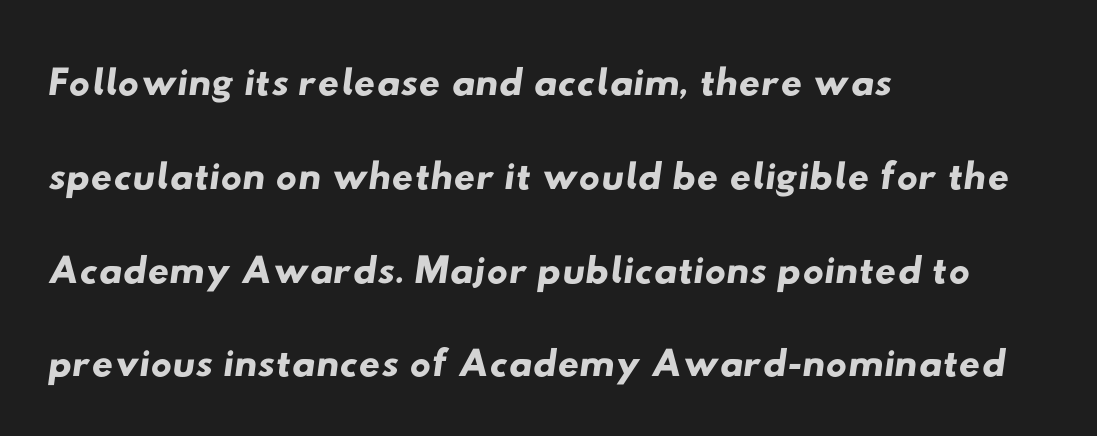
Notice how descenders clear the ascenders below comfortably — that's standard leading. Line starts are locked; line ends wander. The font family rendered here belongs to the sans-serif group. Character widths vary here, with narrow letters taking less room than wide ones. This sample uses plain, unmodified letter spacing. The words here are not underlined.
